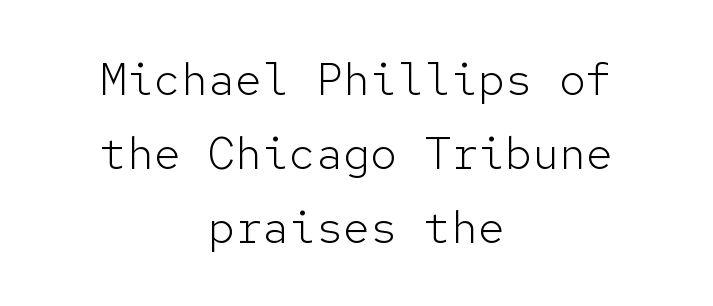
Quick note: not italic, upright. Students, note that the glyphs here touch the page at normal intervals. Clear beneath every line of the passage. The face used here is monospaced, like something from a code editor. A centered setting, common on invitations and titles, is used for this passage.
